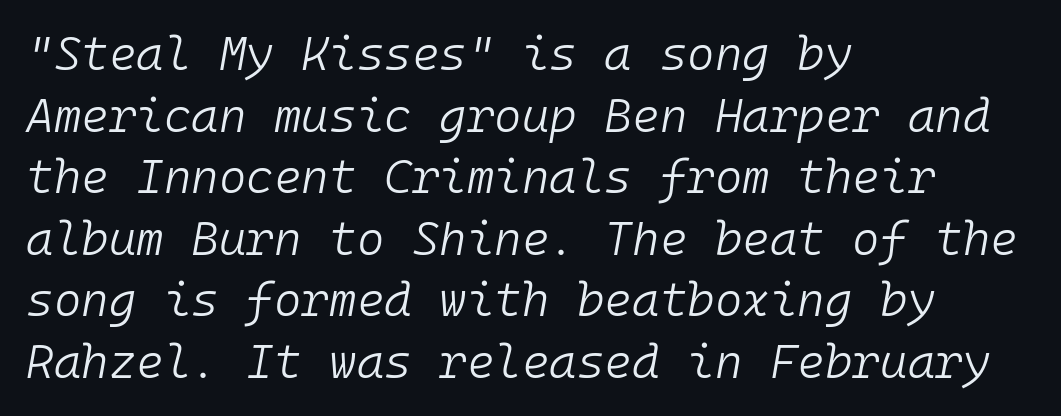
{"italic": "yes", "lean": "right", "slant_degrees": 10, "bold": "no", "weight": "light", "width": "normal", "stroke_contrast": "low", "x_height": "medium", "monospaced": "yes", "underline": "no", "align": "left", "line_spacing": "normal", "line_spacing_ratio": 1.31, "letter_spacing": "normal", "letter_spacing_em": 0.0, "glyph_px": 47}
